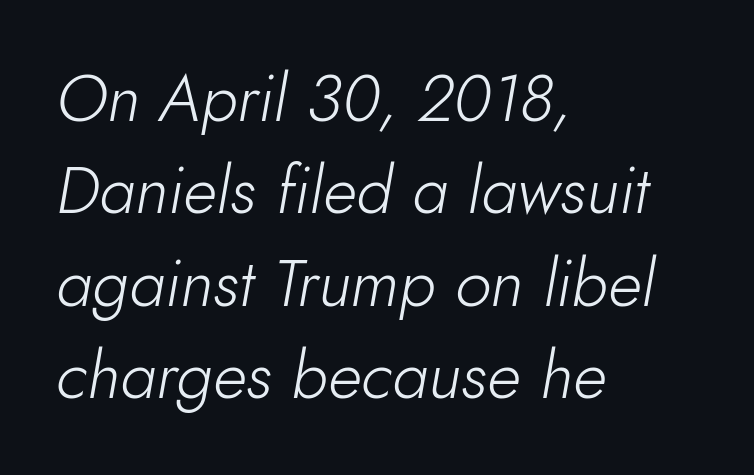
These lines are rendered in a variable-pitch font. A typesetter would call this zero additional tracking. In terms of posture, this sample is oblique. Left-aligned paragraph, ragged on the right. Check the space under the baseline: it is left empty.
